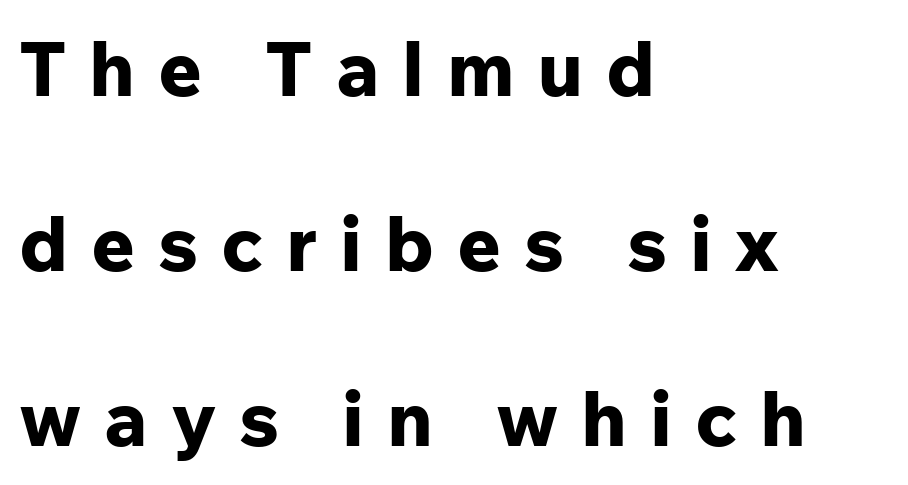
Q: Is the text bold? A: Yes.
Q: Is the text italic (slanted)? A: No, it is upright.
Q: Is the typeface a serif or a sans-serif typeface? A: Sans-serif.
Q: Is the text underlined? A: No.
Q: How is the paragraph aligned? A: Left-aligned.
Q: Is the spacing between letters normal or unusually wide? A: Unusually wide.
Q: Is the spacing between lines tight, normal or loose? A: Loose.
Q: Width (condensed, normal, or wide)? A: Normal.
Q: Stroke contrast? A: Low.
Q: x-height? A: Medium.
Q: Monospaced? A: No.
